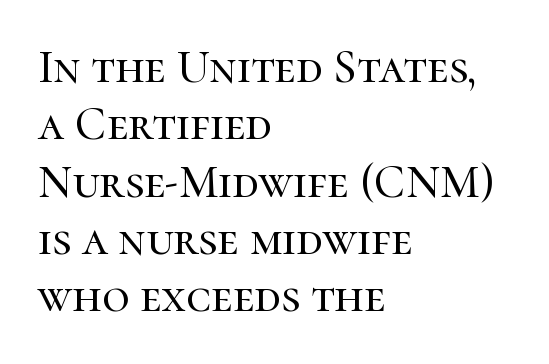
The image shows 47 px serif type, upright; set left-aligned, line spacing 1.22x, normal letter spacing, not underlined; high stroke contrast and a medium x-height.
